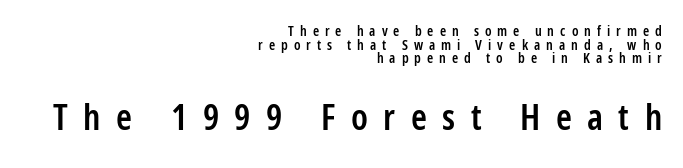
{"serif": "no", "italic": "no", "bold": "semi", "weight": "semibold", "width": "condensed", "stroke_contrast": "low", "x_height": "medium", "monospaced": "no", "underline": "no", "align": "right", "line_spacing": "tight", "line_spacing_ratio": 0.98, "letter_spacing": "wide", "letter_spacing_em": 0.43, "larger_block": "second", "size_ratio": 2.57, "glyph_px": 36}
